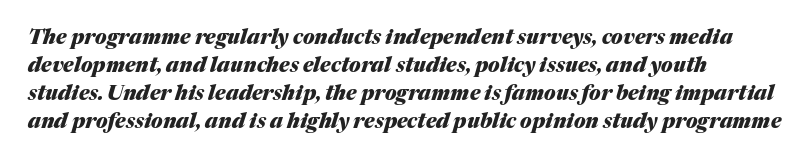
Q: Is the text bold? A: Yes.
Q: Is the text italic (slanted)? A: Yes, it leans right by about 17 degrees.
Q: Is the text underlined? A: No.
Q: How is the paragraph aligned? A: Left-aligned.
Q: Is the spacing between letters normal or unusually wide? A: Normal.
Q: Is the spacing between lines tight, normal or loose? A: Normal.
